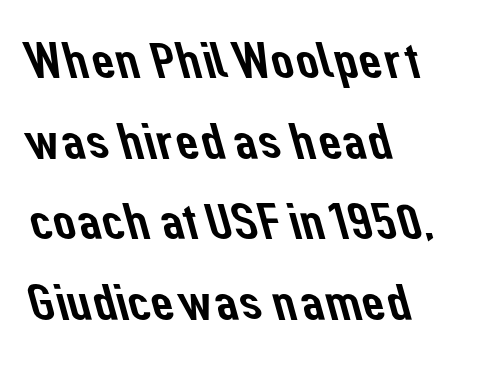
The characters display no serif detailing; their extremities are plain. Spacing verdict: proportional, widths tailored to each character. This block has exactly the height ordinary leading produces. The specimen omits any rule beneath the text block's lines. The letters sit at their default tracking, neither squeezed nor spread.
